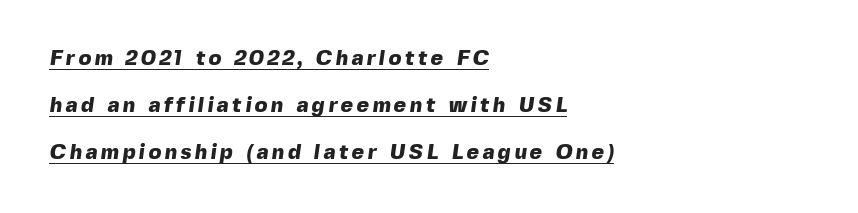
The image shows 21 px bold type; set left-aligned, loose line spacing (2.23x), underlined.
